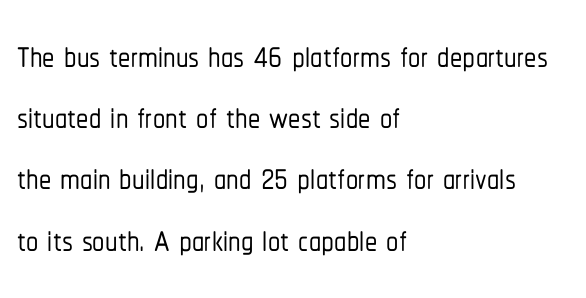
Q: Is the text italic (slanted)? A: No, it is upright.
Q: Is the typeface a serif or a sans-serif typeface? A: Sans-serif.
Q: Is the text underlined? A: No.
Q: How is the paragraph aligned? A: Left-aligned.
Q: Is the spacing between letters normal or unusually wide? A: Normal.
Q: Is the spacing between lines tight, normal or loose? A: Normal.
Q: Width (condensed, normal, or wide)? A: Condensed.
Q: Stroke contrast? A: Low.
Q: x-height? A: Medium.
Q: Monospaced? A: No.
